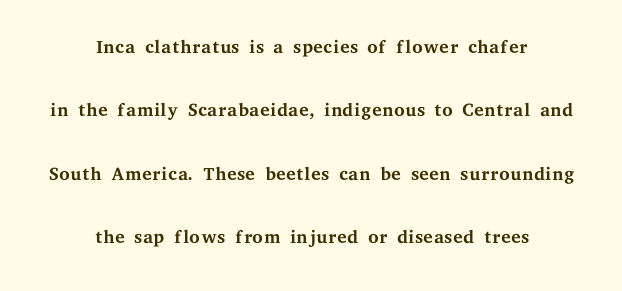
The glyphs are unaccompanied by any horizontal stroke below them. Honestly, the rows look like they've been pulled way apart. These lines keep a tight, regular rhythm from letter to letter. The face looks like a standard text weight, possibly lighter.
